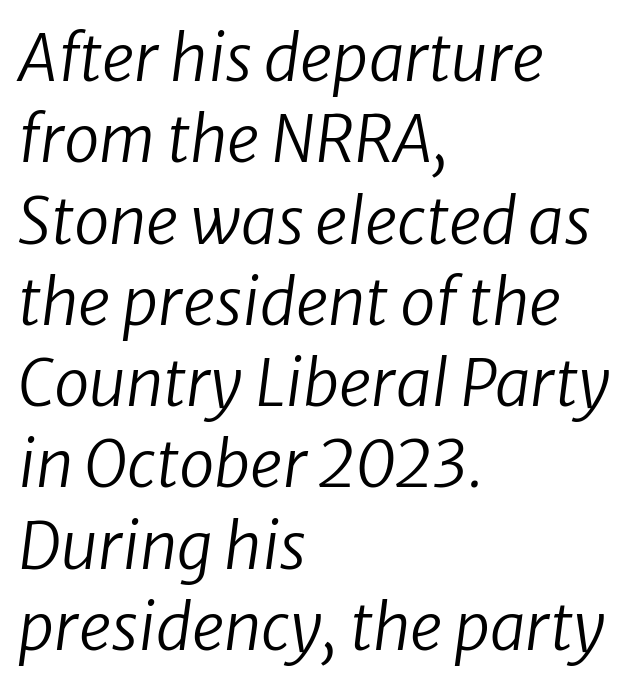
{"serif": "no", "bold": "no", "weight": "regular", "width": "normal", "stroke_contrast": "low", "x_height": "medium", "monospaced": "no", "underline": "no", "align": "left", "line_spacing": "normal", "line_spacing_ratio": 1.27, "letter_spacing": "normal", "letter_spacing_em": 0.0, "glyph_px": 64}
